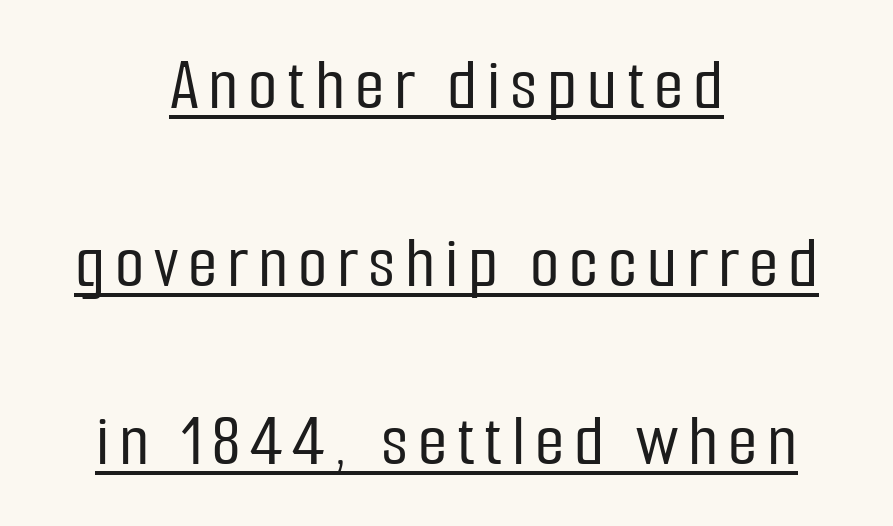
The image shows 76 px condensed sans-serif type, upright; set centered, loose line spacing (2.34x), underlined; low stroke contrast and a medium x-height.
